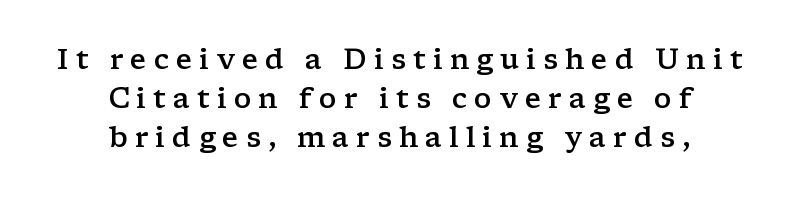
The image shows 28 px semibold, wide serif type, upright; set centered, normal line spacing (1.39x), unusually wide letter spacing (+0.25 em), not underlined; low stroke contrast and a medium x-height.
